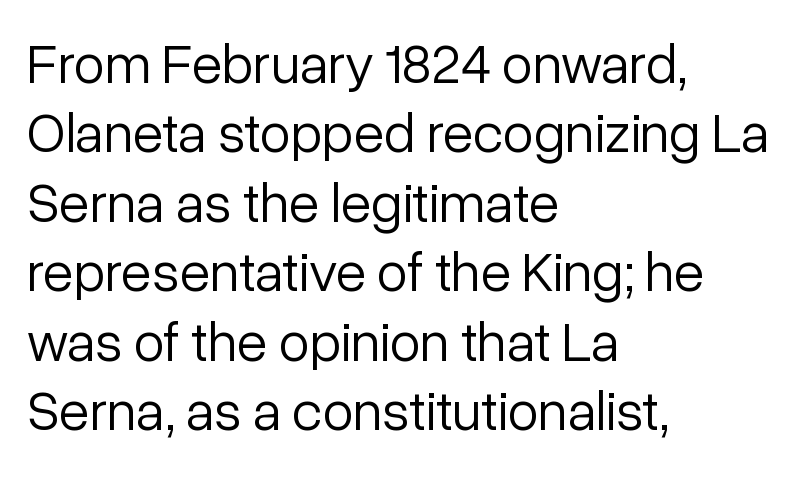
The image shows 56 px light sans-serif type, upright; set left-aligned, line spacing 1.24x, normal letter spacing, not underlined; low stroke contrast and a medium x-height.
